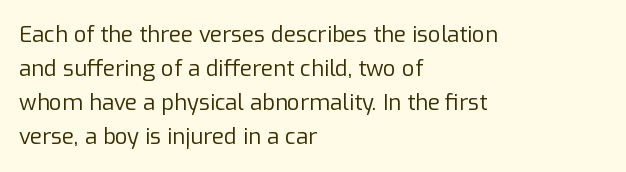
The image shows 22 px text type, upright; set left-aligned, normal line spacing (1.55x), normal letter spacing, not underlined.
